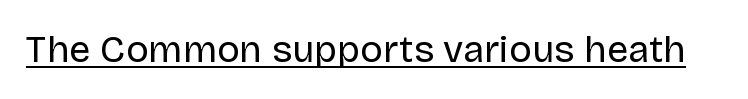
Character widths vary here, with narrow letters taking less room than wide ones. Serif or sans? Sans — the stroke terminals are bare. The lettering holds an erect, upright posture throughout. This reads as an unemphasized weight, regular at the heaviest. Compared with undecorated copy, this sample adds a rule below the words. These lines keep a tight, regular rhythm from letter to letter.
